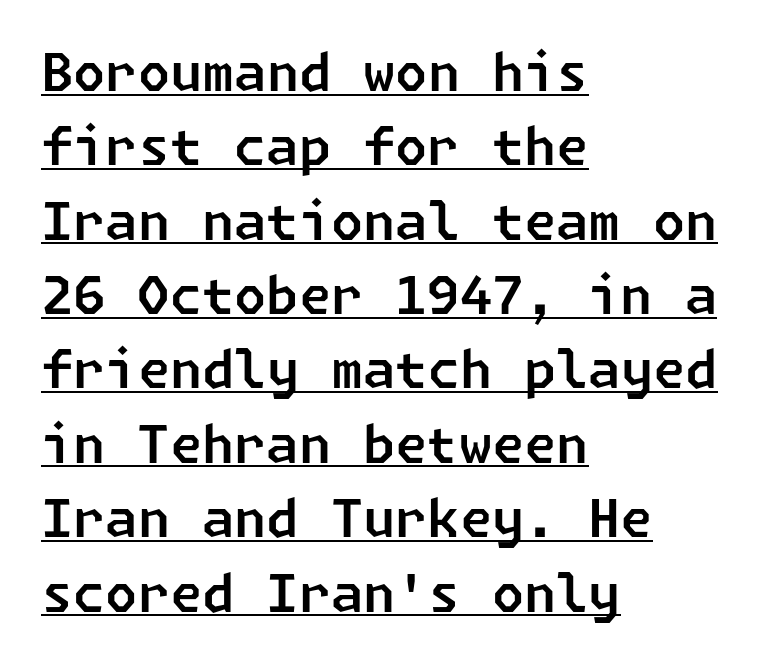
Q: Is the typeface a serif or a sans-serif typeface? A: Sans-serif.
Q: Is the text underlined? A: Yes.
Q: How is the paragraph aligned? A: Left-aligned.
Q: Is the spacing between letters normal or unusually wide? A: Normal.
Q: Is the spacing between lines tight, normal or loose? A: Normal.
Q: Width (condensed, normal, or wide)? A: Normal.
Q: Stroke contrast? A: Low.
Q: x-height? A: Medium.
